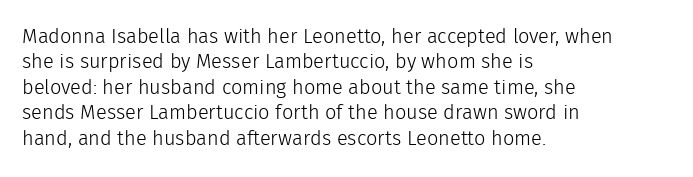
The rows are spaced the way most documents space them. Weight: in the light-to-regular range. Each word holds together tightly as a unit, with standard inter-letter gaps. Nobody drew a line under any word here.
